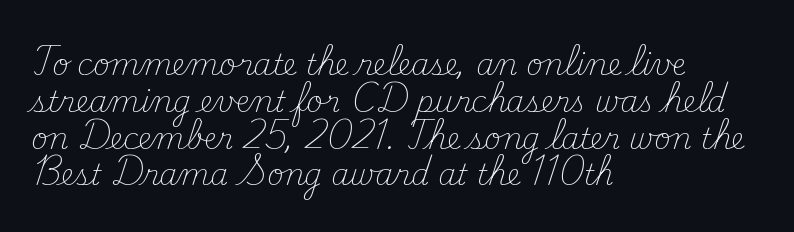
{"serif": "yes", "bold": "no", "weight": "light", "width": "normal", "stroke_contrast": "medium", "x_height": "small", "monospaced": "no", "underline": "no", "align": "left", "line_spacing": "normal", "line_spacing_ratio": 1.27, "letter_spacing": "normal", "letter_spacing_em": 0.0, "glyph_px": 29}
